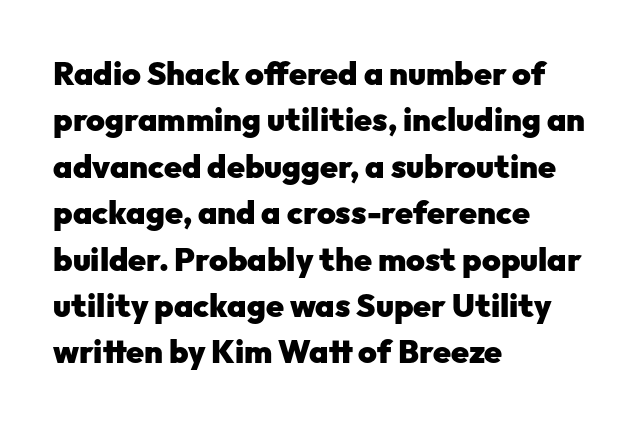
The image shows 32 px heavy sans-serif type, upright; set left-aligned, normal line spacing (1.45x), normal letter spacing, not underlined; low stroke contrast and a medium x-height.
